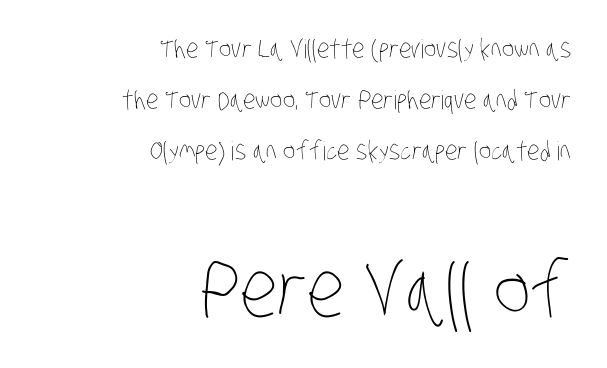
Q: Is the text bold? A: No.
Q: Is the text underlined? A: No.
Q: How is the paragraph aligned? A: Right-aligned.
Q: Is the spacing between letters normal or unusually wide? A: Normal.
Q: Is the spacing between lines tight, normal or loose? A: Loose.
Q: Which block of text is set in a larger size, the first (top) or the second (bottom)? A: The second (bottom) one.
Q: Width (condensed, normal, or wide)? A: Condensed.
Q: Stroke contrast? A: Low.
Q: x-height? A: Large.
Q: Monospaced? A: No.
